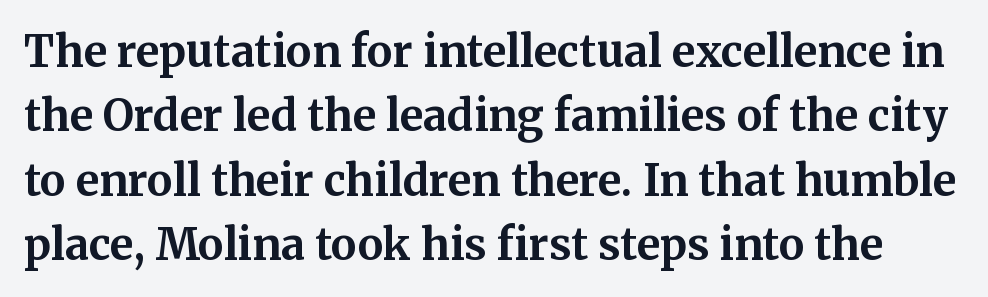
Q: Is the text bold? A: Yes.
Q: Is the text italic (slanted)? A: No, it is upright.
Q: Is the typeface a serif or a sans-serif typeface? A: Serif.
Q: Is the text underlined? A: No.
Q: Is the spacing between letters normal or unusually wide? A: Normal.
Q: Is the spacing between lines tight, normal or loose? A: Normal.
Q: Width (condensed, normal, or wide)? A: Normal.
Q: Stroke contrast? A: Medium.
Q: x-height? A: Medium.
Q: Monospaced? A: No.
